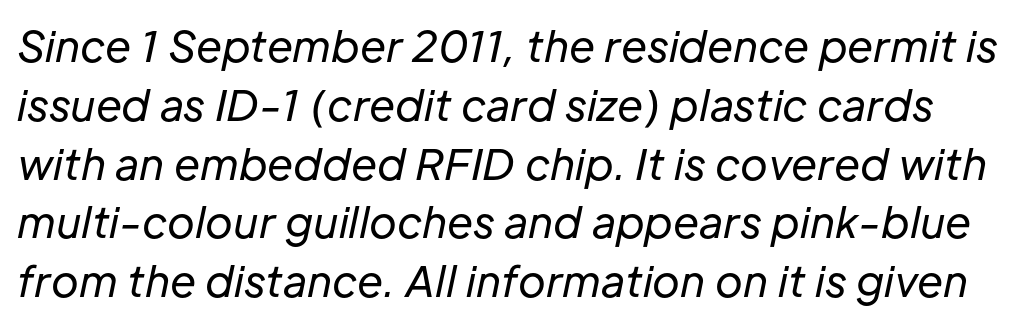
Q: Is the text bold? A: No.
Q: Is the text italic (slanted)? A: Yes, it leans right by about 12 degrees.
Q: Is the text underlined? A: No.
Q: Is the spacing between letters normal or unusually wide? A: Normal.
Q: Is the spacing between lines tight, normal or loose? A: Normal.
Q: Width (condensed, normal, or wide)? A: Normal.
Q: Stroke contrast? A: Low.
Q: x-height? A: Medium.
Q: Monospaced? A: No.
